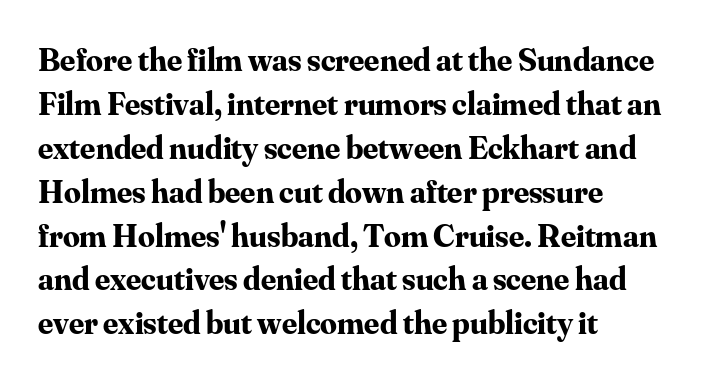
Posture: straight, roman, zero tilt. Clear beneath every line of the passage. You could not count columns in this text — the font is proportionally spaced. The face used here has the dense, thick strokes of a bold. The rendering keeps characters at their native spacing. This rendering uses left alignment, leaving the right contour irregular.
